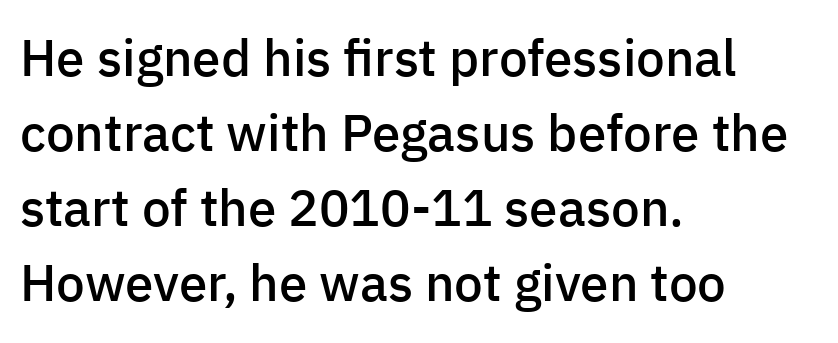
{"serif": "no", "italic": "no", "bold": "semi", "weight": "semibold", "width": "normal", "stroke_contrast": "low", "x_height": "medium", "monospaced": "no", "underline": "no", "align": "left", "line_spacing": "normal", "line_spacing_ratio": 1.47, "letter_spacing": "normal", "letter_spacing_em": 0.0, "glyph_px": 51}
